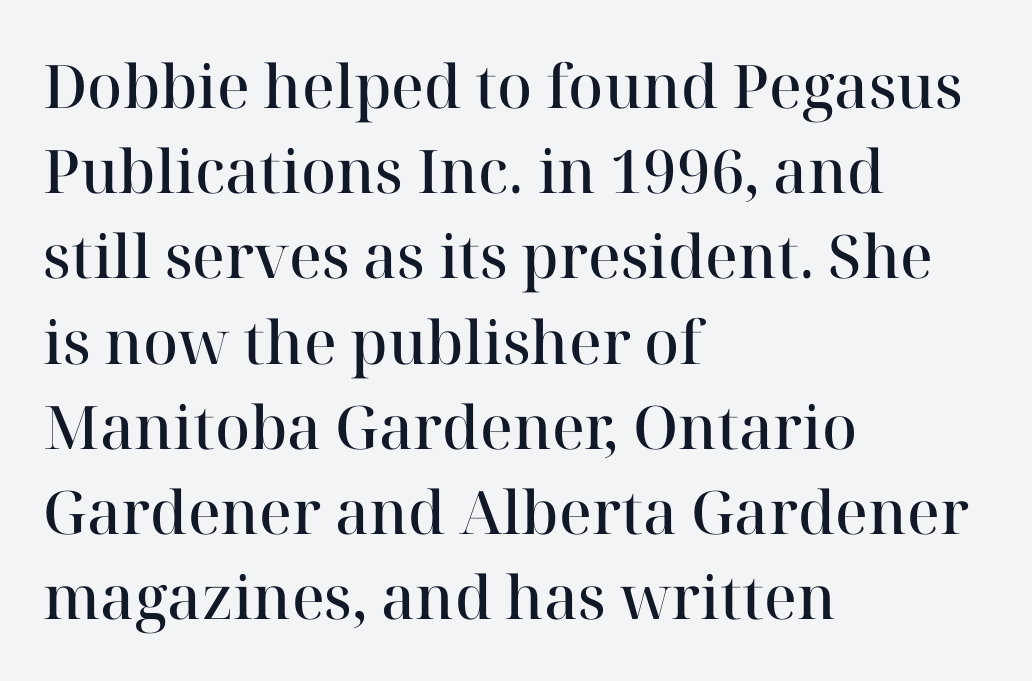
The space directly below the letters is spotless. Tracking value appears to be zero — textbook default spacing. The setting favours the left margin, as ordinary paragraphs usually do. On the weight axis this lands at semibold, roughly 600.
